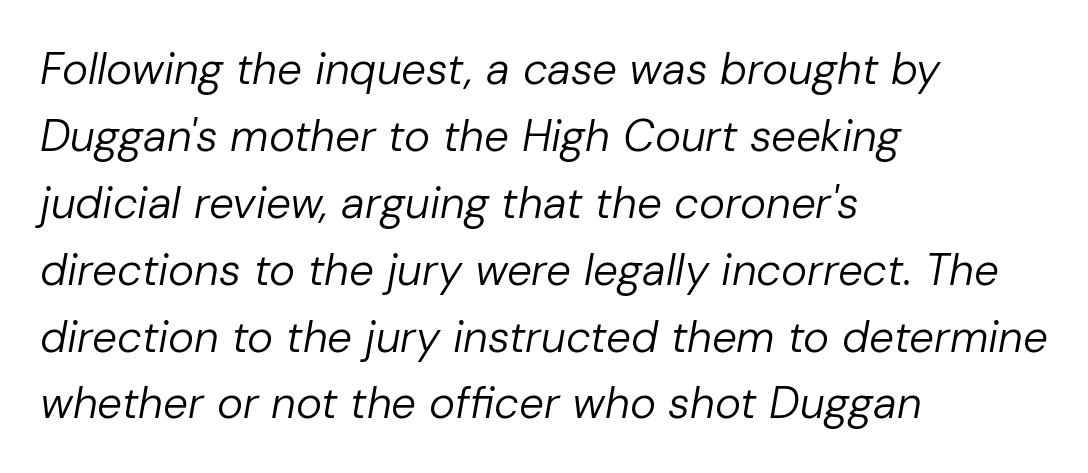
Q: Is the text bold? A: No.
Q: Is the text italic (slanted)? A: Yes, it leans right by about 10 degrees.
Q: Is the text underlined? A: No.
Q: How is the paragraph aligned? A: Left-aligned.
Q: Is the spacing between letters normal or unusually wide? A: Normal.
Q: Is the spacing between lines tight, normal or loose? A: Normal.
Q: Width (condensed, normal, or wide)? A: Normal.
Q: Stroke contrast? A: Low.
Q: x-height? A: Medium.
Q: Monospaced? A: No.
